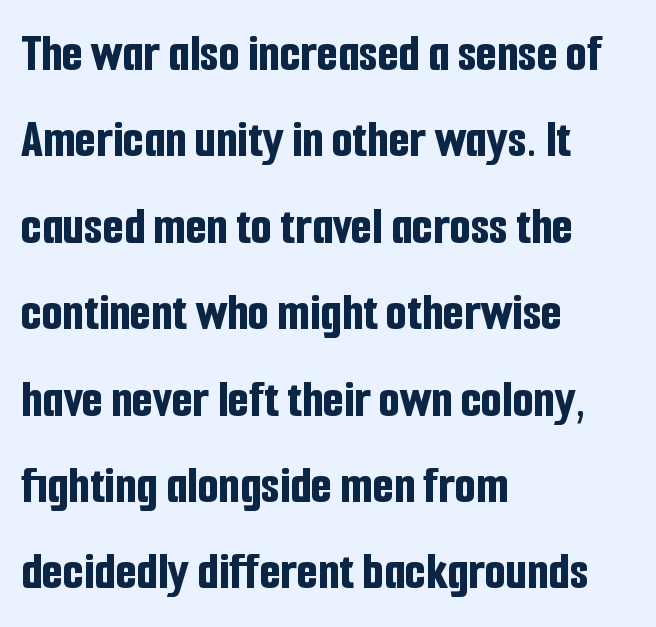
The image shows 54 px bold, condensed sans-serif type, upright; set left-aligned, normal line spacing (1.6x), normal letter spacing, not underlined; low stroke contrast and a medium x-height.
